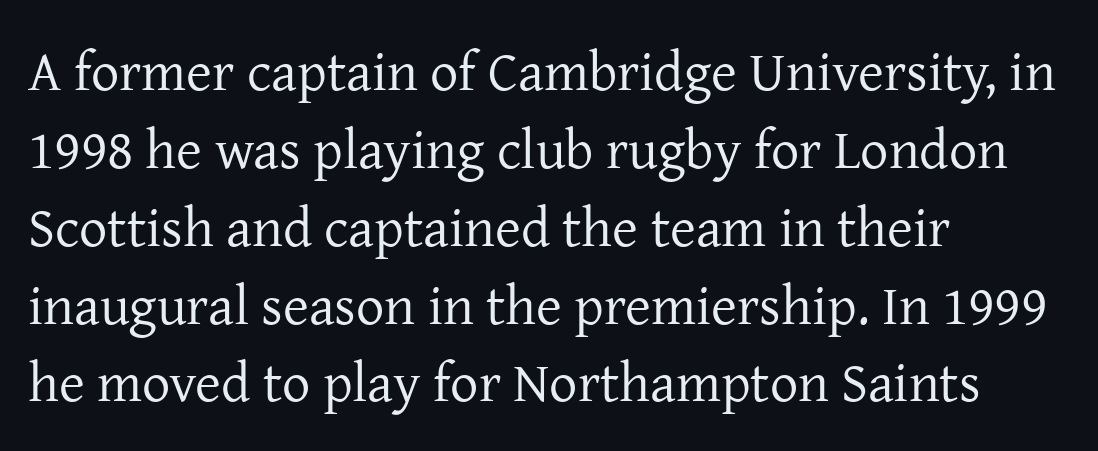
The lettering stays uniformly vertical, giving the passage a roman look. Does extra space separate the letters? No, they use regular spacing. You can tell from the footed stems that serif type was used. Varying glyph widths throughout — classic text-font behaviour.
